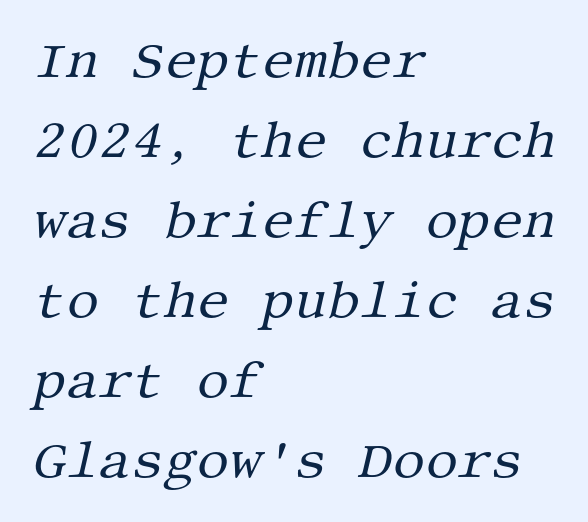
The image shows 51 px regular-weight serif type, italic (leaning right); set left-aligned, normal line spacing (1.57x), normal letter spacing, not underlined; medium stroke contrast and a large x-height.
